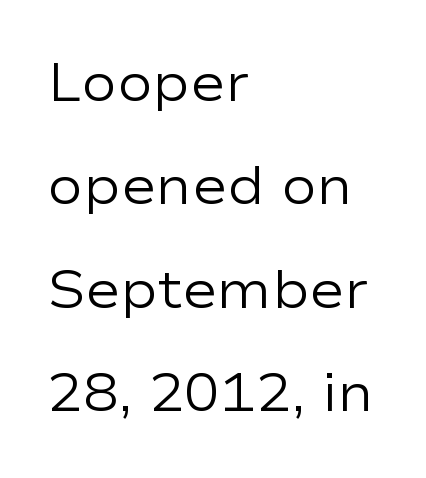
Default kerning and tracking; the words read as compact shapes. Posture: vertical. The cut favours lightness, reaching ordinary text weight at its darkest. Does the leading feel generous? Absolutely, it's lavish.
